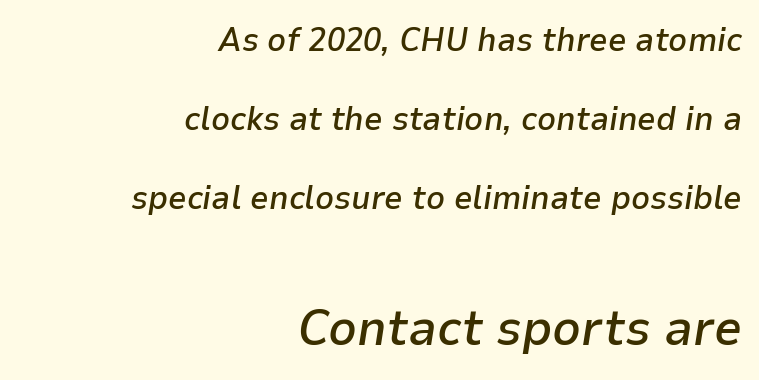
The typography opts for an oblique posture over an upright one. The composition opens small and finishes big. Is the block centered? No — it sits flush against the right margin. The strip under each line holds only bare page. The rendering keeps characters at their native spacing.
